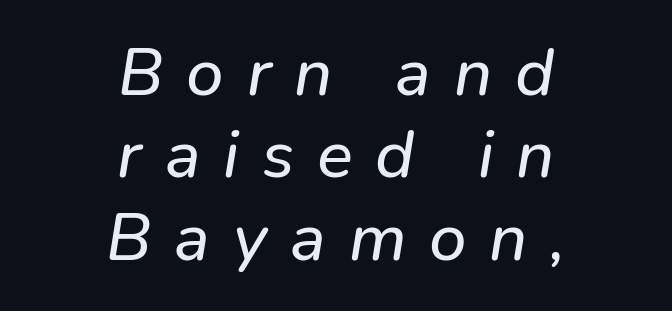
The tracking jumps out immediately: characters are airy and widely separated. In CSS terms this would be text-align: center. You could not count columns in this text — the font is proportionally spaced. The space beneath each line is pristine and unruled.
